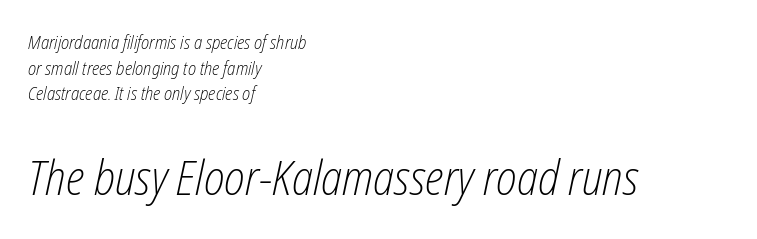
The typeface has the unassuming heft of standard copy or less. Look at the tracking — it's just the regular setting, nothing added. A student would notice the bottom passage is typeset larger than what precedes it. These lines sit exactly where default settings would place them. Notice how the passage keeps a crisp vertical edge on the left only. Notice how the stems are inclined rather than vertical — that's the hallmark of italics.
